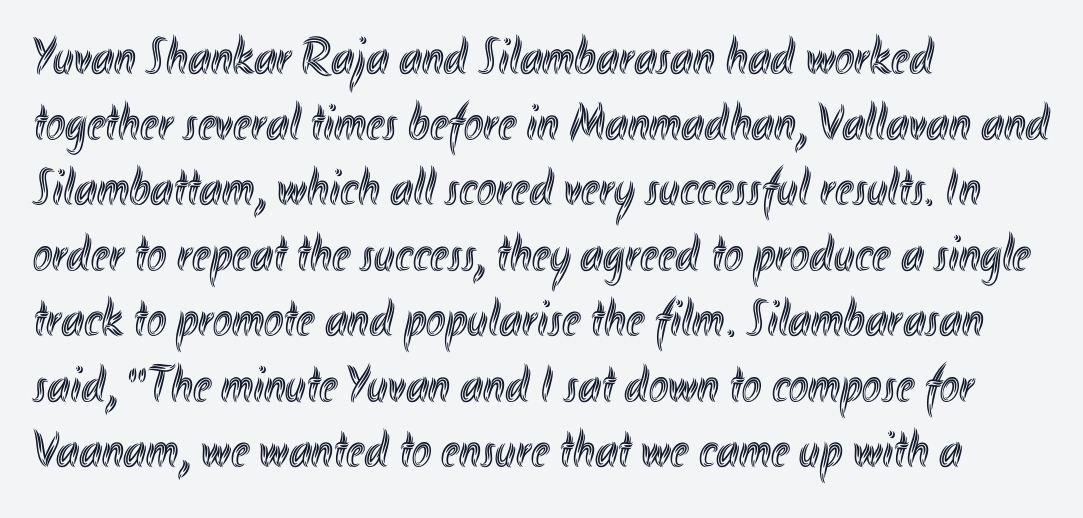
{"width": "condensed", "x_height": "small", "monospaced": "no", "underline": "no", "align": "left", "line_spacing": "normal", "line_spacing_ratio": 1.26, "letter_spacing": "normal", "letter_spacing_em": 0.0, "glyph_px": 52}
